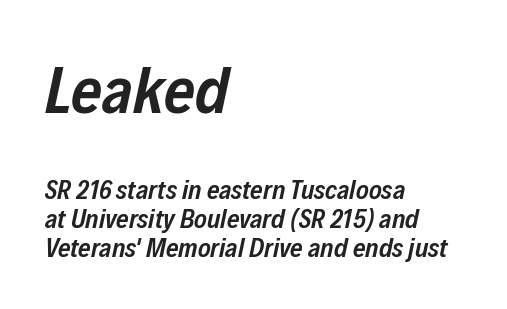
The image shows 67 px semibold, condensed type, italic (leaning right); set left-aligned, tight line spacing (1.08x), normal letter spacing, not underlined; the first (top) block is 2.48x larger; low stroke contrast and a medium x-height.
